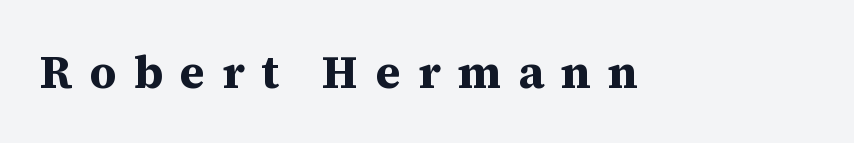
The strokes are fattened all the way to bold. Substantial extra tracking has been applied to these lines. The designer went with a serif here, giving each stem small feet. Think of a printed novel: that variable character pitch is what you see here. Nobody drew a line under any word here.
